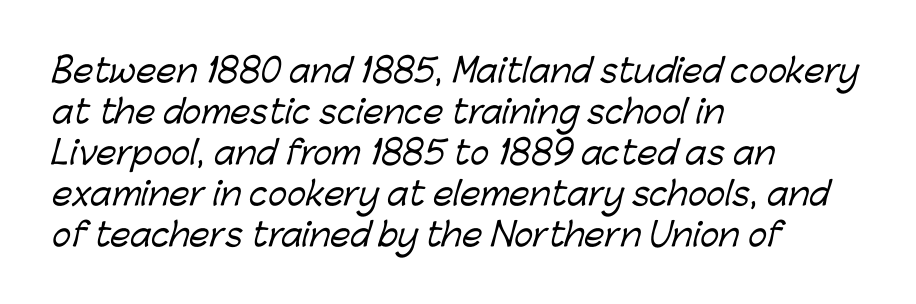
The image shows 32 px sans-serif type; set left-aligned, normal line spacing (1.28x), normal letter spacing, not underlined; low stroke contrast and a medium x-height.
